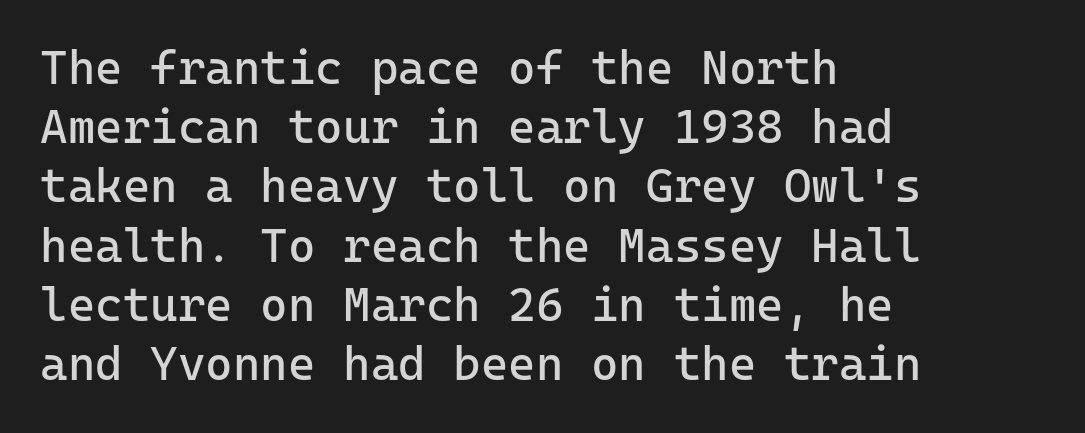
{"serif": "no", "italic": "no", "bold": "no", "weight": "regular", "width": "normal", "stroke_contrast": "low", "x_height": "medium", "monospaced": "yes", "underline": "no", "align": "left", "line_spacing": "normal", "line_spacing_ratio": 1.26, "letter_spacing": "normal", "letter_spacing_em": 0.0, "glyph_px": 47}
